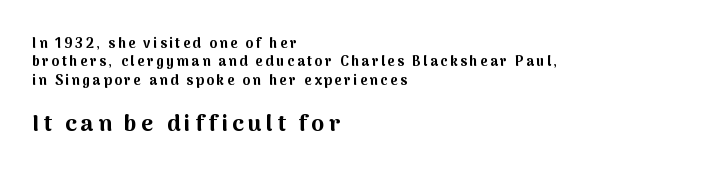
Q: Is the text bold? A: Yes.
Q: Is the text italic (slanted)? A: No, it is upright.
Q: Is the text underlined? A: No.
Q: How is the paragraph aligned? A: Left-aligned.
Q: Is the spacing between lines tight, normal or loose? A: Normal.
Q: Which block of text is set in a larger size, the first (top) or the second (bottom)? A: The second (bottom) one.
